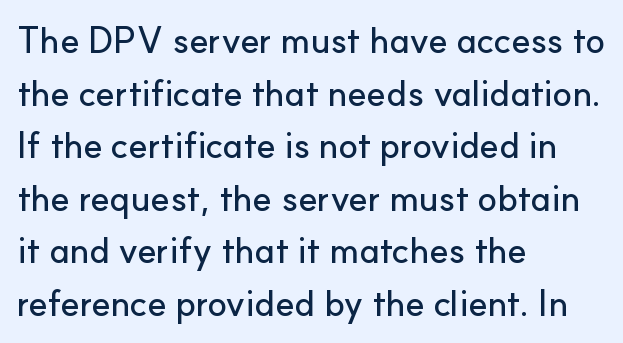
Q: Is the text italic (slanted)? A: No, it is upright.
Q: Is the typeface a serif or a sans-serif typeface? A: Sans-serif.
Q: Is the text underlined? A: No.
Q: How is the paragraph aligned? A: Left-aligned.
Q: Is the spacing between letters normal or unusually wide? A: Normal.
Q: Is the spacing between lines tight, normal or loose? A: Normal.
Q: Width (condensed, normal, or wide)? A: Normal.
Q: Stroke contrast? A: Low.
Q: x-height? A: Small.
Q: Monospaced? A: No.
